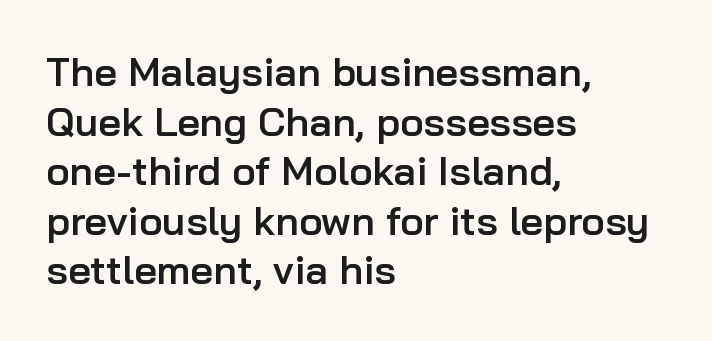
The image shows 40 px semibold sans-serif type, upright; set left-aligned, line spacing 1.24x, normal letter spacing, not underlined; low stroke contrast and a medium x-height.
